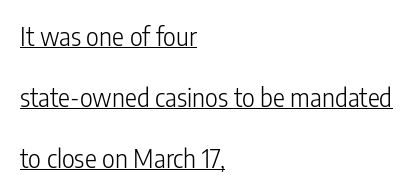
A typesetter would call this zero additional tracking. Nope, not italic — everything's standing straight. The text block is weighted toward the left margin, trailing off unevenly rightward. The typesetter has applied underlining to the passage shown. If you measured baseline to baseline, you'd find a long distance.
